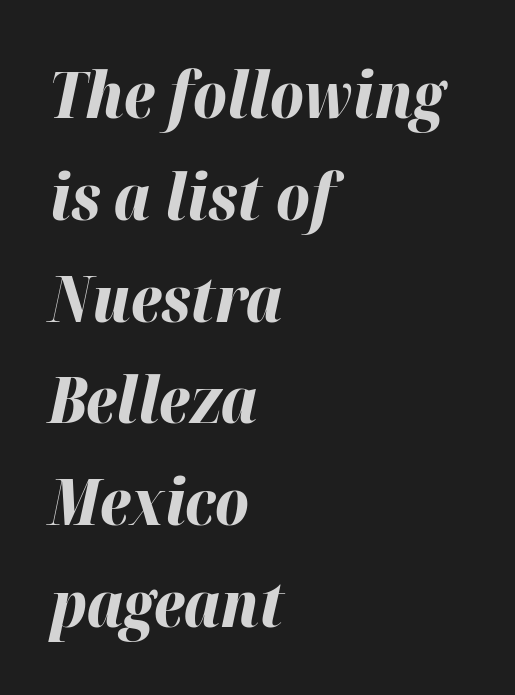
Q: Is the text bold? A: Yes.
Q: Is the text italic (slanted)? A: Yes, it leans right by about 12 degrees.
Q: Is the text underlined? A: No.
Q: How is the paragraph aligned? A: Left-aligned.
Q: Is the spacing between letters normal or unusually wide? A: Normal.
Q: Is the spacing between lines tight, normal or loose? A: Normal.
Q: Width (condensed, normal, or wide)? A: Normal.
Q: Stroke contrast? A: High.
Q: x-height? A: Medium.
Q: Monospaced? A: No.
